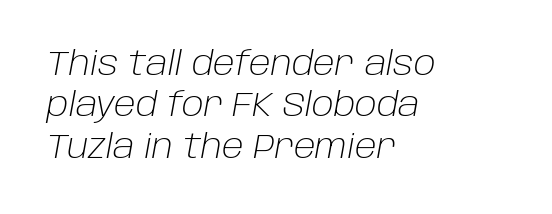
A typesetter would call this zero additional tracking. Layout note: lines flush left. Each stroke keeps to a modest, everyday thickness or less. Think of a printed novel: that variable character pitch is what you see here. Italic: yes, the glyphs are oblique. Words float on clear page, feet unadorned.
